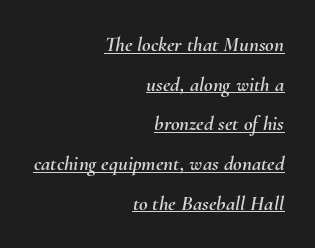
Q: Is the text italic (slanted)? A: Yes, it leans right by about 10 degrees.
Q: Is the text underlined? A: Yes.
Q: How is the paragraph aligned? A: Right-aligned.
Q: Is the spacing between letters normal or unusually wide? A: Normal.
